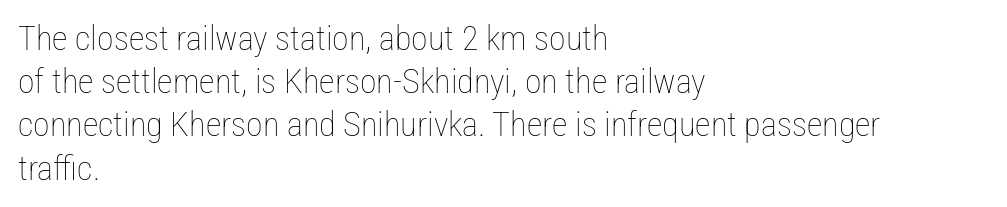
Q: Is the text bold? A: No.
Q: Is the text italic (slanted)? A: No, it is upright.
Q: Is the text underlined? A: No.
Q: How is the paragraph aligned? A: Left-aligned.
Q: Is the spacing between letters normal or unusually wide? A: Normal.
Q: Is the spacing between lines tight, normal or loose? A: Normal.
Q: Width (condensed, normal, or wide)? A: Condensed.
Q: Stroke contrast? A: Low.
Q: x-height? A: Medium.
Q: Monospaced? A: No.
